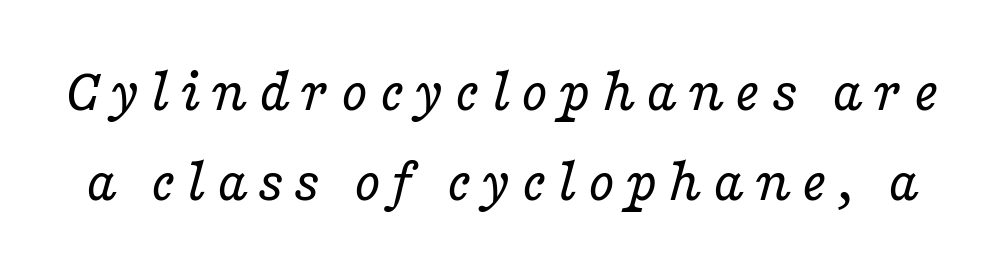
The image shows 62 px regular-weight, wide serif type, italic (leaning right); set normal line spacing (1.45x), not underlined; low stroke contrast and a medium x-height.
